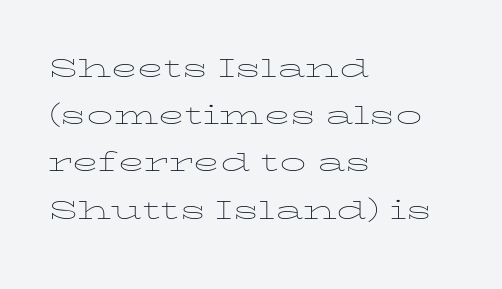
Each new line begins a customary step beneath the previous one. The words here are not underlined. These lines stack with their left ends in a neat column. The axis of the letterforms is exactly vertical.
